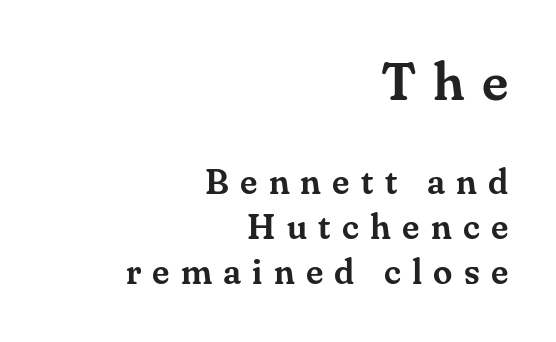
{"serif": "yes", "italic": "no", "width": "normal", "stroke_contrast": "medium", "x_height": "small", "monospaced": "no", "underline": "no", "align": "right", "line_spacing": "normal", "line_spacing_ratio": 1.29, "letter_spacing": "wide", "letter_spacing_em": 0.32, "larger_block": "first", "size_ratio": 1.51, "glyph_px": 53}
